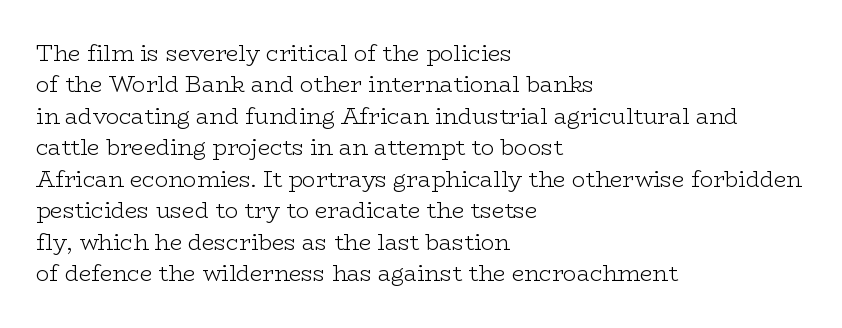
The image shows 22 px text type, upright; set left-aligned, normal line spacing (1.43x), normal letter spacing, not underlined.
